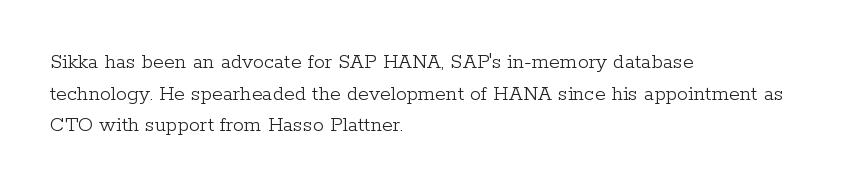
Ordinary non-slanted type is in use. Whoever set this chose a conventional vertical rhythm. Nothing unusual about the tracking: characters are spaced as the font intends. Every row of glyphs begins at an identical x-position on the left.
